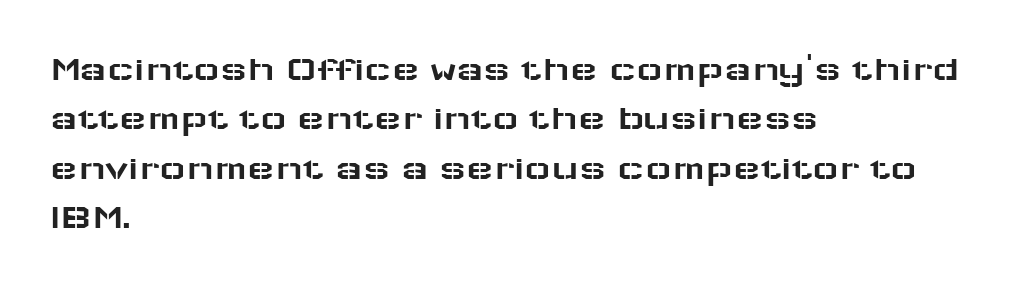
Q: Is the text italic (slanted)? A: No, it is upright.
Q: Is the typeface a serif or a sans-serif typeface? A: Sans-serif.
Q: Is the text underlined? A: No.
Q: How is the paragraph aligned? A: Left-aligned.
Q: Is the spacing between letters normal or unusually wide? A: Normal.
Q: Is the spacing between lines tight, normal or loose? A: Normal.
Q: Width (condensed, normal, or wide)? A: Wide.
Q: Stroke contrast? A: Low.
Q: x-height? A: Medium.
Q: Monospaced? A: No.
